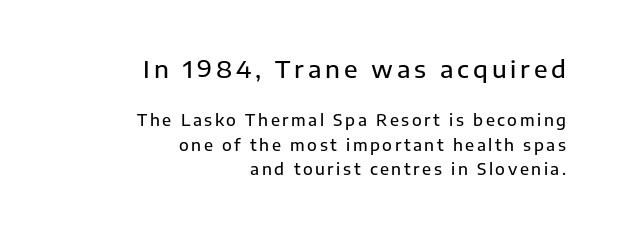
{"italic": "no", "underline": "no", "align": "right", "line_spacing": "normal", "line_spacing_ratio": 1.54, "larger_block": "first", "size_ratio": 1.5, "glyph_px": 24}
